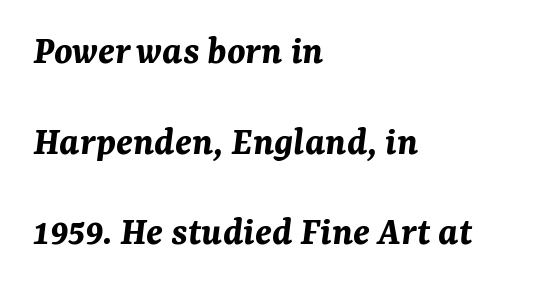
Line spacing here is loose. The lines are quadded left. The typesetting leans heavy: a genuine bold. The letters sit at their default tracking, neither squeezed nor spread.
